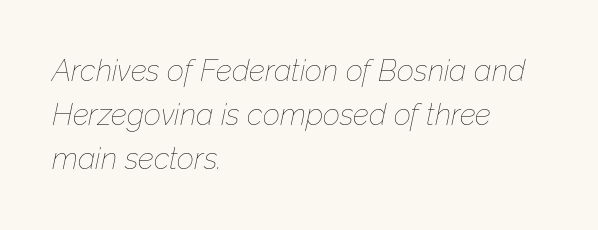
{"italic": "yes", "lean": "right", "slant_degrees": 12, "bold": "no", "weight": "thin", "width": "normal", "stroke_contrast": "low", "x_height": "medium", "monospaced": "no", "underline": "no", "align": "left", "line_spacing": "normal", "line_spacing_ratio": 1.47, "letter_spacing": "normal", "letter_spacing_em": 0.0, "glyph_px": 30}
